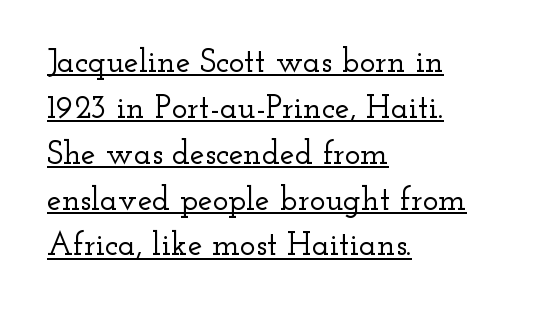
{"serif": "yes", "italic": "no", "width": "wide", "stroke_contrast": "low", "x_height": "small", "monospaced": "no", "underline": "yes", "align": "left", "line_spacing": "normal", "line_spacing_ratio": 1.39, "letter_spacing": "normal", "letter_spacing_em": 0.0, "glyph_px": 33}
